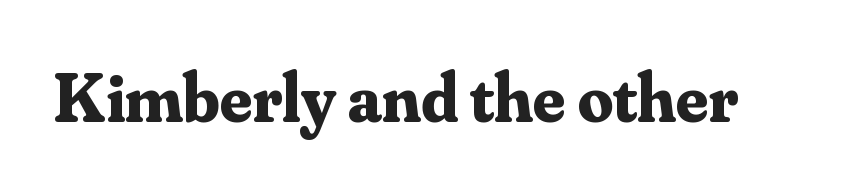
The image shows 70 px bold serif type, upright; set normal letter spacing, not underlined; medium stroke contrast and a small x-height.
